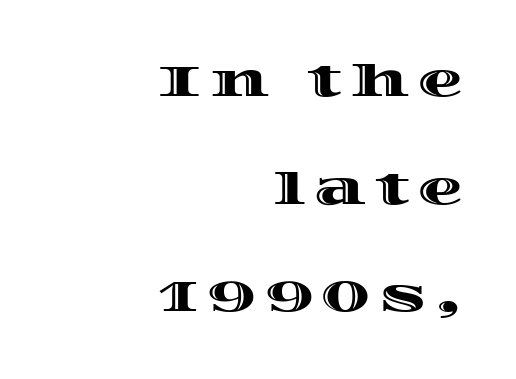
Posture: vertical. The rendering uses natural spacing where letterforms have individual widths. Compared with a flush-left layout, this one pins lines to the opposite, right side. If you measured baseline to baseline, you'd find a long distance.
